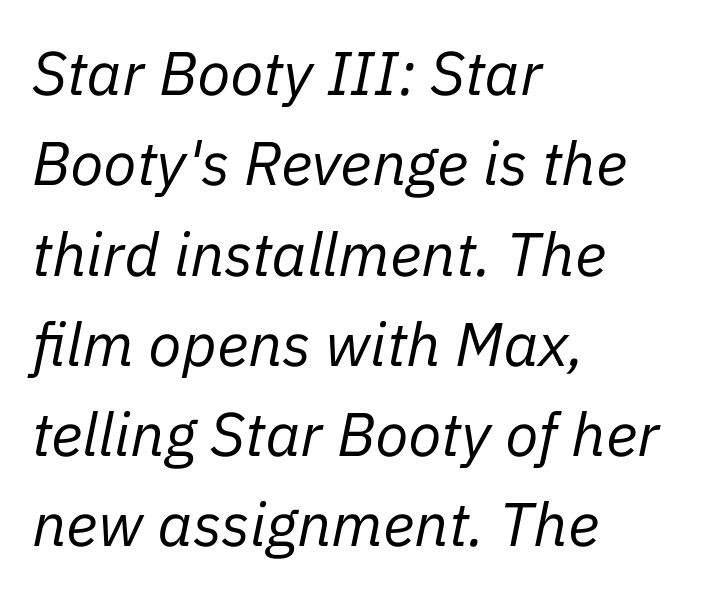
Q: Is the text bold? A: No.
Q: Is the text italic (slanted)? A: Yes, it leans right by about 11 degrees.
Q: Is the text underlined? A: No.
Q: How is the paragraph aligned? A: Left-aligned.
Q: Is the spacing between letters normal or unusually wide? A: Normal.
Q: Is the spacing between lines tight, normal or loose? A: Normal.
Q: Width (condensed, normal, or wide)? A: Normal.
Q: Stroke contrast? A: Low.
Q: x-height? A: Medium.
Q: Monospaced? A: No.
